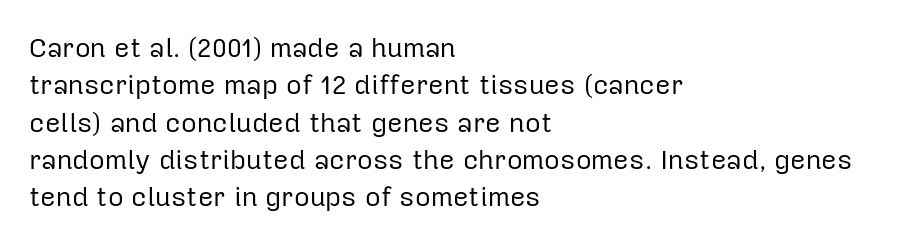
Interline gaps are of average width in this sample. Inter-character spacing is left at the font's built-in metrics. If you drew a line through each stem, it would be perfectly vertical. Words float on clear page, feet unadorned. Each line starts at the same left margin while the right side varies.
